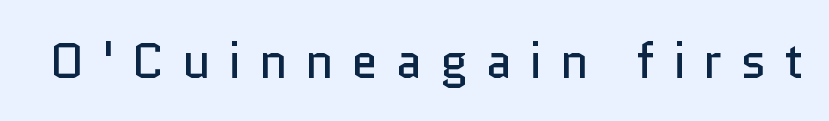
{"serif": "no", "italic": "no", "bold": "no", "weight": "regular", "width": "normal", "stroke_contrast": "low", "x_height": "medium", "monospaced": "no", "underline": "no", "letter_spacing": "wide", "letter_spacing_em": 0.36, "glyph_px": 49}
